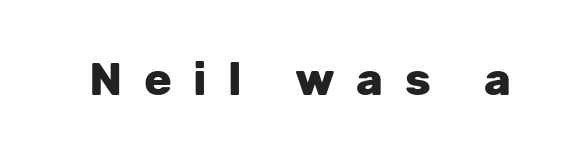
{"serif": "no", "italic": "no", "bold": "yes", "weight": "heavy", "width": "normal", "stroke_contrast": "low", "x_height": "medium", "monospaced": "no", "underline": "no", "letter_spacing": "wide", "letter_spacing_em": 0.47, "glyph_px": 46}
